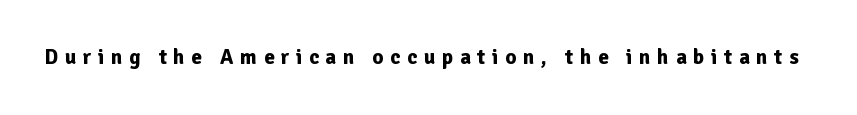
Honestly, the letter spacing is so wide it's the main thing you notice. The axis of the letterforms is exactly vertical. Only glyphs here, with clear space below each row. Students, this is bold: see how much ink each stroke carries.
